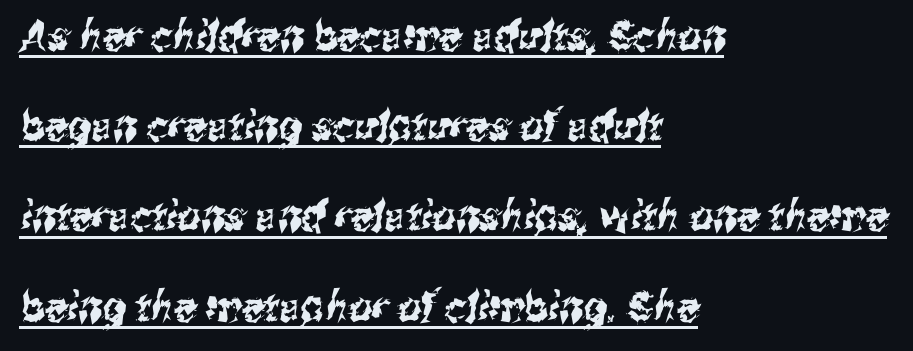
Does the type have serifs? No, each stem ends abruptly. These lines stand farther apart than default settings would place them. The face used here is proportionally spaced, like ordinary book or web type. Is the block centered? No — it sits flush against the left margin. You could call the tracking neutral — neither tight nor loose.
